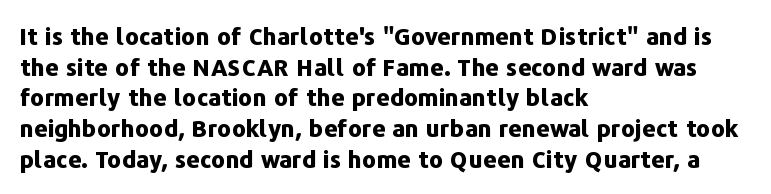
{"italic": "no", "bold": "yes", "underline": "no", "align": "left", "line_spacing": "normal", "line_spacing_ratio": 1.28, "letter_spacing": "normal", "letter_spacing_em": 0.0, "glyph_px": 24}
